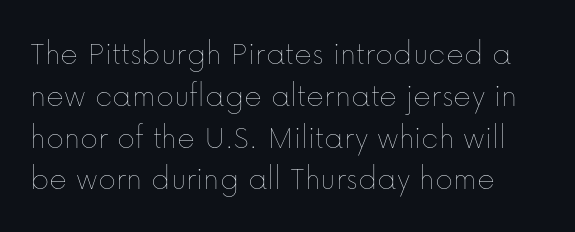
Q: Is the text bold? A: No.
Q: Is the text italic (slanted)? A: No, it is upright.
Q: Is the text underlined? A: No.
Q: Is the spacing between letters normal or unusually wide? A: Normal.
Q: Width (condensed, normal, or wide)? A: Normal.
Q: Stroke contrast? A: Low.
Q: x-height? A: Medium.
Q: Monospaced? A: No.
